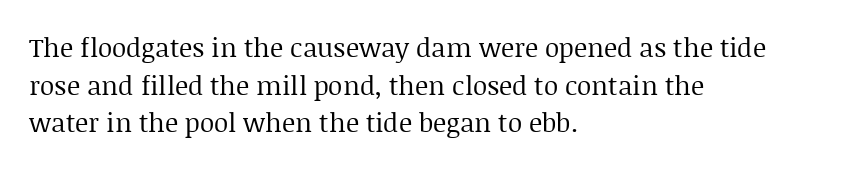
The image shows 26 px text type, upright; set left-aligned, normal line spacing (1.45x), normal letter spacing, not underlined.
